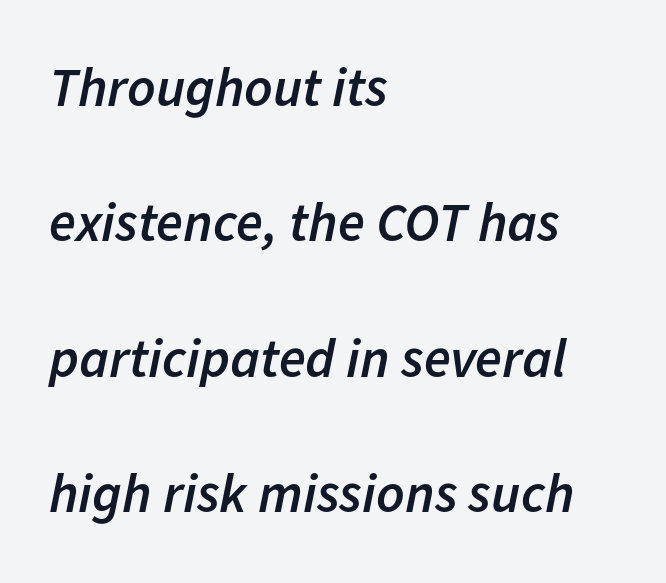
The image shows 55 px semibold type, italic (leaning right); set left-aligned, loose line spacing (2.46x), normal letter spacing, not underlined; low stroke contrast and a medium x-height.
